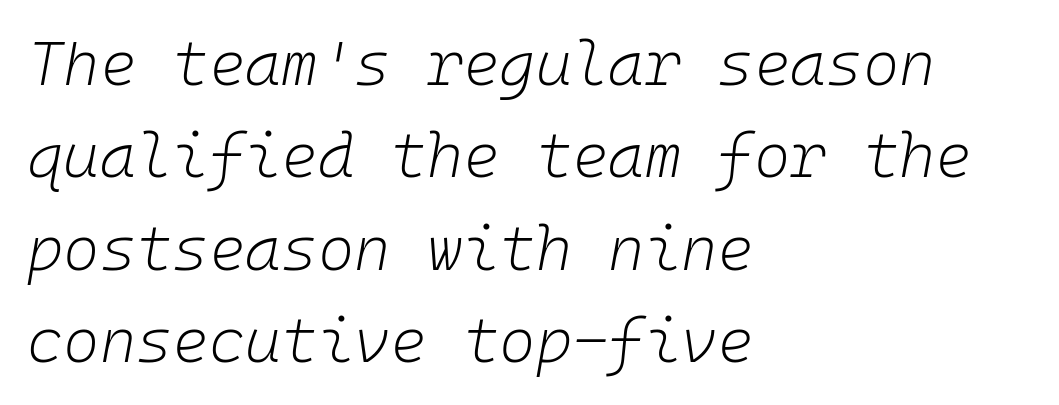
{"italic": "yes", "lean": "right", "slant_degrees": 10, "bold": "no", "weight": "light", "width": "normal", "stroke_contrast": "low", "x_height": "medium", "monospaced": "yes", "underline": "no", "align": "left", "line_spacing": "normal", "line_spacing_ratio": 1.49, "letter_spacing": "normal", "letter_spacing_em": 0.0, "glyph_px": 62}
